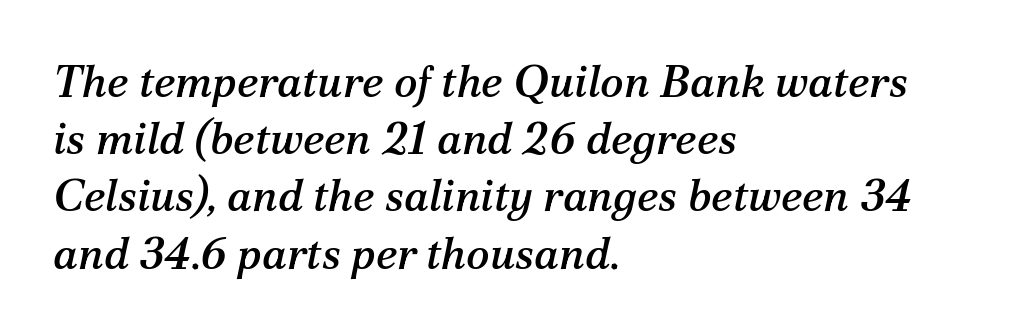
The image shows 44 px serif type, italic (leaning right); set left-aligned, normal line spacing (1.3x), normal letter spacing, not underlined; medium stroke contrast and a medium x-height.
